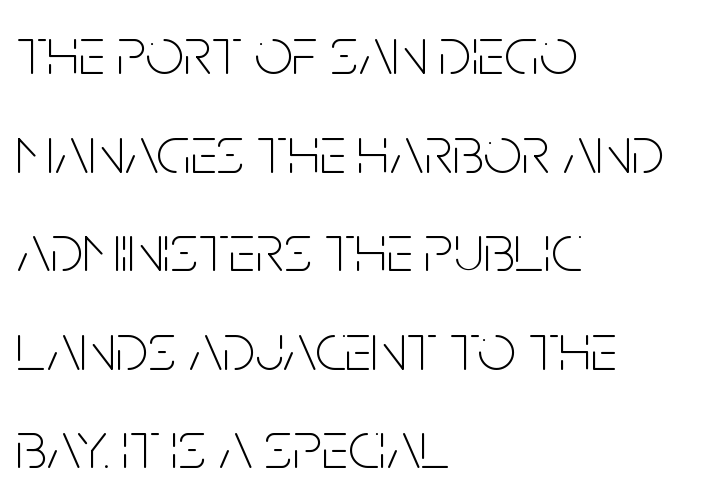
The image shows 68 px thin, condensed sans-serif type, upright; set left-aligned, normal line spacing (1.45x), normal letter spacing, not underlined; low stroke contrast and a large x-height.
